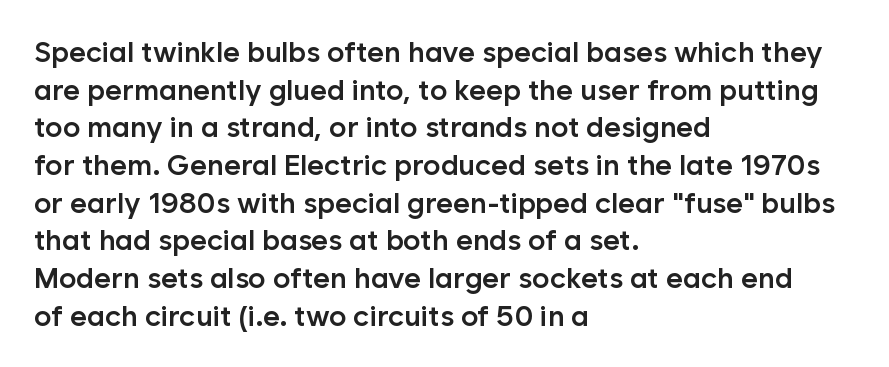
The image shows 29 px semibold sans-serif type, upright; set left-aligned, normal line spacing (1.3x), normal letter spacing, not underlined; low stroke contrast and a medium x-height.
